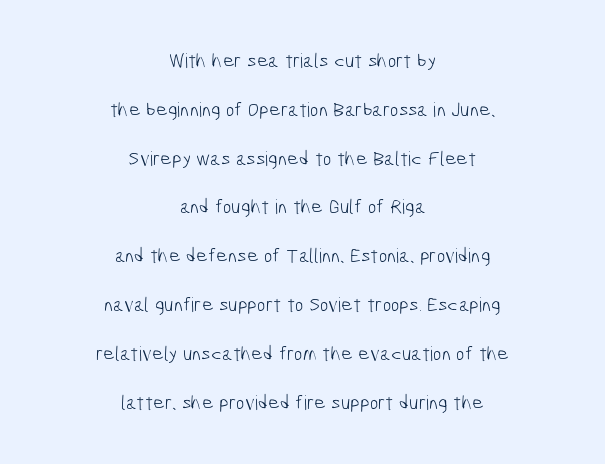
Q: Is the text bold? A: No.
Q: Is the text underlined? A: No.
Q: How is the paragraph aligned? A: Centered.
Q: Is the spacing between letters normal or unusually wide? A: Normal.
Q: Is the spacing between lines tight, normal or loose? A: Loose.
